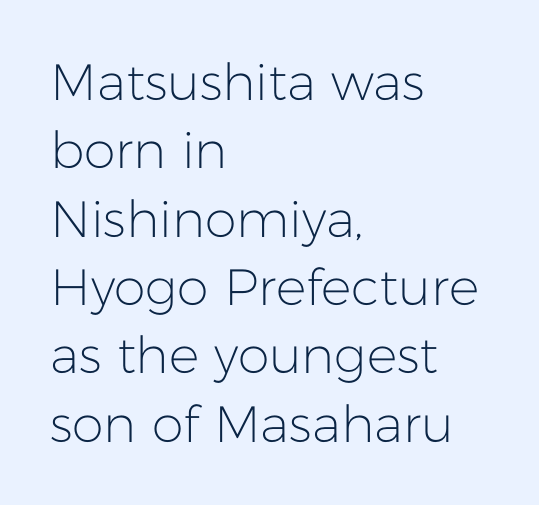
Q: Is the text bold? A: No.
Q: Is the text italic (slanted)? A: No, it is upright.
Q: Is the typeface a serif or a sans-serif typeface? A: Sans-serif.
Q: Is the text underlined? A: No.
Q: How is the paragraph aligned? A: Left-aligned.
Q: Is the spacing between letters normal or unusually wide? A: Normal.
Q: Is the spacing between lines tight, normal or loose? A: Normal.
Q: Width (condensed, normal, or wide)? A: Normal.
Q: Stroke contrast? A: Low.
Q: x-height? A: Medium.
Q: Monospaced? A: No.
